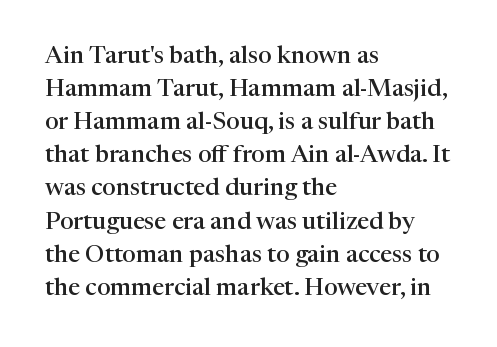
{"italic": "no", "bold": "semi", "underline": "no", "align": "left", "line_spacing": "normal", "line_spacing_ratio": 1.38, "letter_spacing": "normal", "letter_spacing_em": 0.0, "glyph_px": 24}
